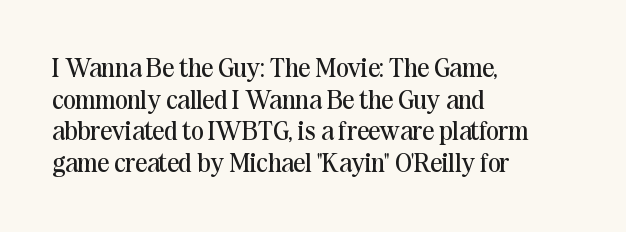
Q: Is the text bold? A: No.
Q: Is the text italic (slanted)? A: No, it is upright.
Q: Is the text underlined? A: No.
Q: How is the paragraph aligned? A: Left-aligned.
Q: Is the spacing between letters normal or unusually wide? A: Normal.
